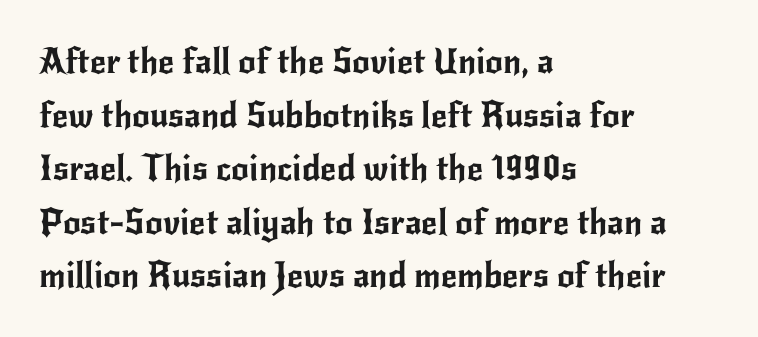
Q: Is the text italic (slanted)? A: No, it is upright.
Q: Is the typeface a serif or a sans-serif typeface? A: Sans-serif.
Q: Is the text underlined? A: No.
Q: How is the paragraph aligned? A: Left-aligned.
Q: Is the spacing between letters normal or unusually wide? A: Normal.
Q: Is the spacing between lines tight, normal or loose? A: Normal.
Q: Width (condensed, normal, or wide)? A: Normal.
Q: Stroke contrast? A: Low.
Q: x-height? A: Small.
Q: Monospaced? A: No.
